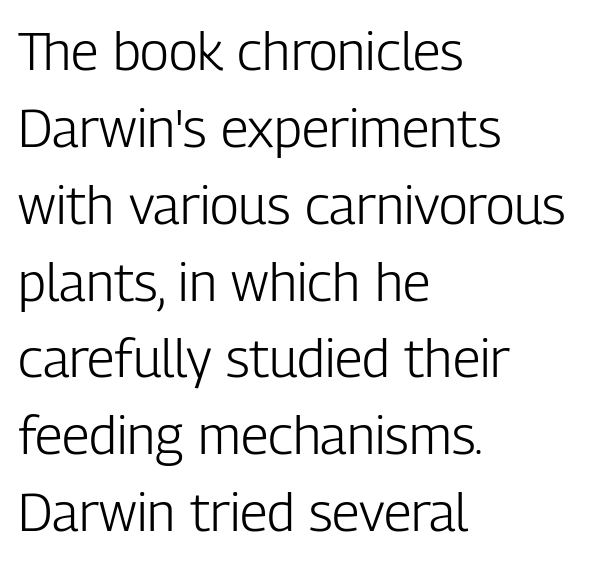
Q: Is the text bold? A: No.
Q: Is the text italic (slanted)? A: No, it is upright.
Q: Is the typeface a serif or a sans-serif typeface? A: Sans-serif.
Q: Is the text underlined? A: No.
Q: How is the paragraph aligned? A: Left-aligned.
Q: Is the spacing between letters normal or unusually wide? A: Normal.
Q: Is the spacing between lines tight, normal or loose? A: Normal.
Q: Width (condensed, normal, or wide)? A: Condensed.
Q: Stroke contrast? A: Low.
Q: x-height? A: Medium.
Q: Monospaced? A: No.
